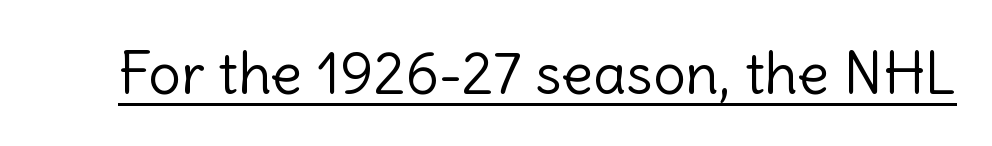
The image shows 58 px light sans-serif type, upright; set normal letter spacing, underlined; a medium x-height.
